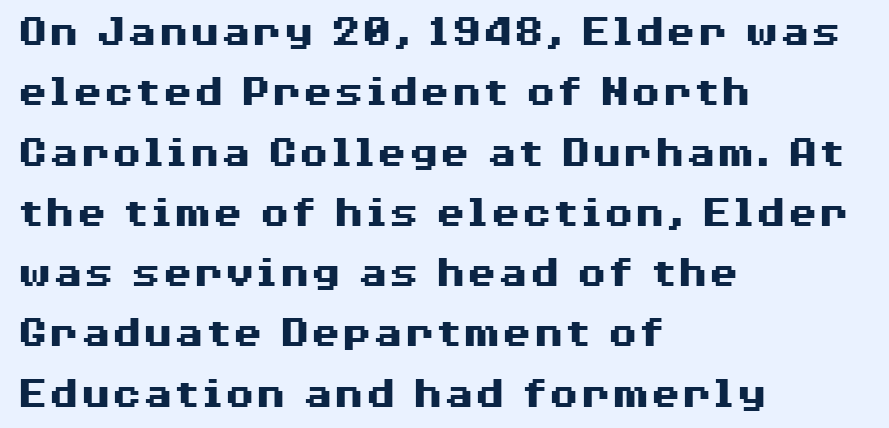
{"serif": "no", "italic": "no", "bold": "yes", "weight": "heavy", "width": "wide", "stroke_contrast": "medium", "x_height": "medium", "monospaced": "no", "underline": "no", "align": "left", "line_spacing": "normal", "line_spacing_ratio": 1.34, "letter_spacing": "normal", "letter_spacing_em": 0.0, "glyph_px": 45}
